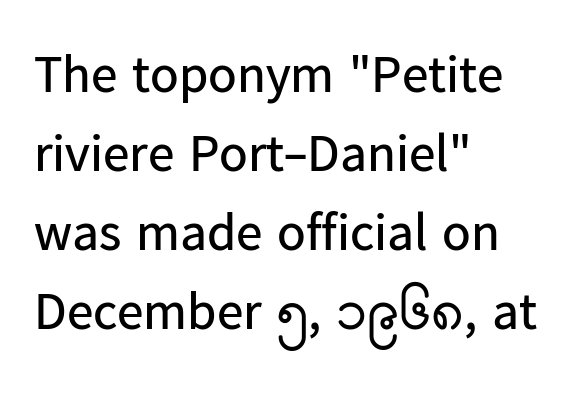
Italic: no, the glyphs are upright roman. A normal amount of white space separates one row of letters from the next. Unlike a traditional serif, this face leaves its strokes unadorned. The string is rendered with underlining switched off.
